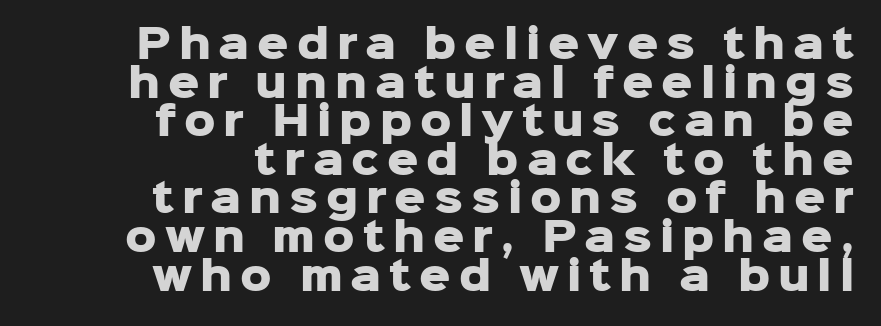
The passage is arranged like a letterhead date or caption credit — flush right. Looks like regular typesetting: each glyph gets only the width it needs. The face used here is a sans, in the tradition of grotesques and geometrics. A typesetter would call this leading minimal, almost set solid. The horizontal fit of the characters is loose and conspicuously gappy. Glance below the letters and you will spot only blank space.
